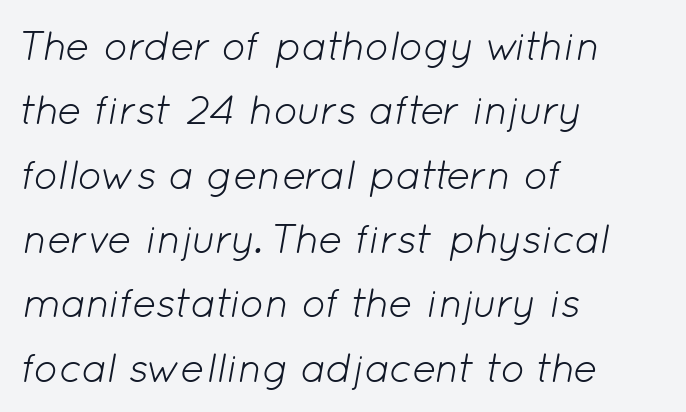
{"italic": "yes", "lean": "right", "slant_degrees": 12, "bold": "no", "weight": "light", "width": "normal", "stroke_contrast": "low", "x_height": "medium", "monospaced": "no", "underline": "no", "align": "left", "line_spacing": "normal", "line_spacing_ratio": 1.57, "letter_spacing": "normal", "letter_spacing_em": 0.0, "glyph_px": 41}
